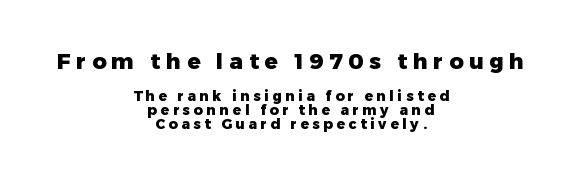
The image shows 22 px bold type, upright; set centered, tight line spacing (1.0x), unusually wide letter spacing (+0.26 em), not underlined; the first (top) block is 1.57x larger.
